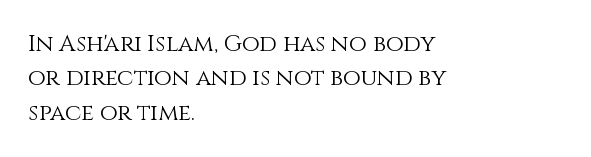
Observe the ordinary spacing: letters are neighbours, not strangers. Only glyphs here, with clear space below each row. Honestly, the row spacing looks completely unremarkable. No letter is thick-stroked: the sample isn't bold.
